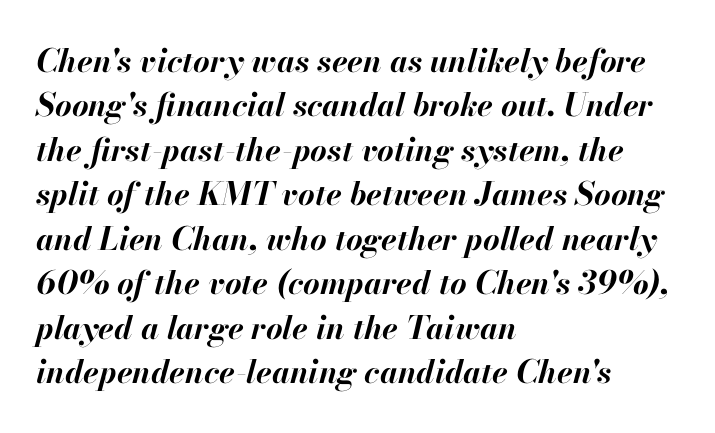
Q: Is the text bold? A: Yes.
Q: Is the text italic (slanted)? A: Yes, it leans right by about 13 degrees.
Q: Is the text underlined? A: No.
Q: How is the paragraph aligned? A: Left-aligned.
Q: Is the spacing between letters normal or unusually wide? A: Normal.
Q: Is the spacing between lines tight, normal or loose? A: Normal.
Q: Width (condensed, normal, or wide)? A: Normal.
Q: Stroke contrast? A: High.
Q: x-height? A: Small.
Q: Monospaced? A: No.
